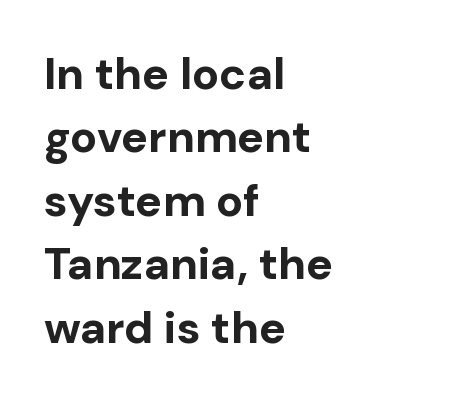
Q: Is the text bold? A: Yes.
Q: Is the text italic (slanted)? A: No, it is upright.
Q: Is the typeface a serif or a sans-serif typeface? A: Sans-serif.
Q: Is the text underlined? A: No.
Q: How is the paragraph aligned? A: Left-aligned.
Q: Is the spacing between letters normal or unusually wide? A: Normal.
Q: Is the spacing between lines tight, normal or loose? A: Normal.
Q: Width (condensed, normal, or wide)? A: Normal.
Q: Stroke contrast? A: Low.
Q: x-height? A: Medium.
Q: Monospaced? A: No.
